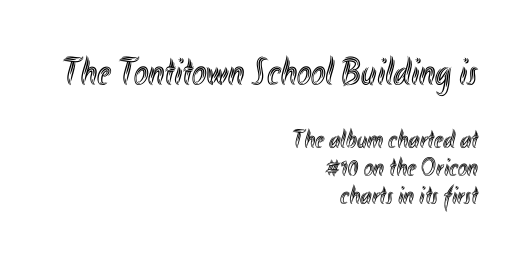
The image shows 39 px condensed type; set right-aligned, tight line spacing (1.08x), normal letter spacing, not underlined; the first (top) block is 1.5x larger; a small x-height.
